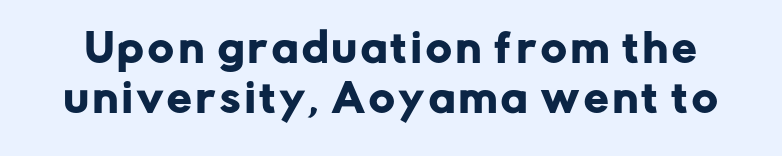
The image shows 39 px sans-serif type, upright; set normal line spacing (1.27x), not underlined; low stroke contrast and a medium x-height.
